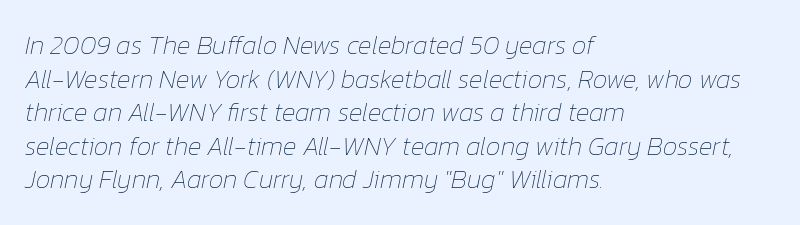
Q: Is the text bold? A: No.
Q: Is the text italic (slanted)? A: Yes, it leans right by about 12 degrees.
Q: Is the text underlined? A: No.
Q: How is the paragraph aligned? A: Left-aligned.
Q: Is the spacing between letters normal or unusually wide? A: Normal.
Q: Is the spacing between lines tight, normal or loose? A: Normal.
